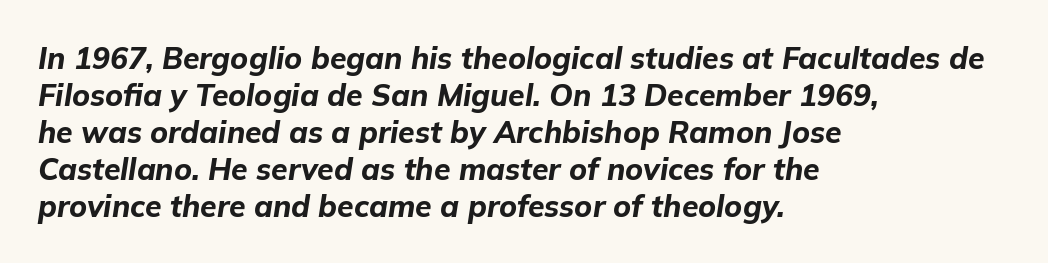
The image shows 30 px bold type, italic (leaning right); set left-aligned, line spacing 1.23x, normal letter spacing, not underlined; low stroke contrast and a medium x-height.
